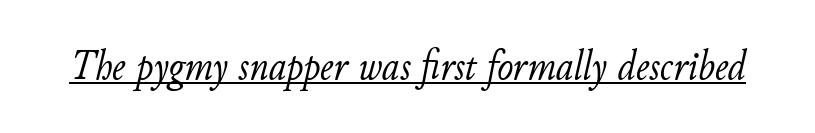
Q: Is the text bold? A: No.
Q: Is the text italic (slanted)? A: Yes, it leans right by about 11 degrees.
Q: Is the text underlined? A: Yes.
Q: Is the spacing between letters normal or unusually wide? A: Normal.
Q: Width (condensed, normal, or wide)? A: Normal.
Q: Stroke contrast? A: Low.
Q: x-height? A: Small.
Q: Monospaced? A: No.
